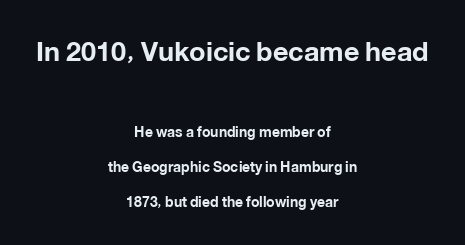
Letters rest on an invisible, unmarked baseline. Which margin do the lines hug? Neither — every line sits in the middle. Widely set lines give the paragraph a tall, airy silhouette. Students, note that the glyphs here touch the page at normal intervals. Designer's note — italics off, roman on.
